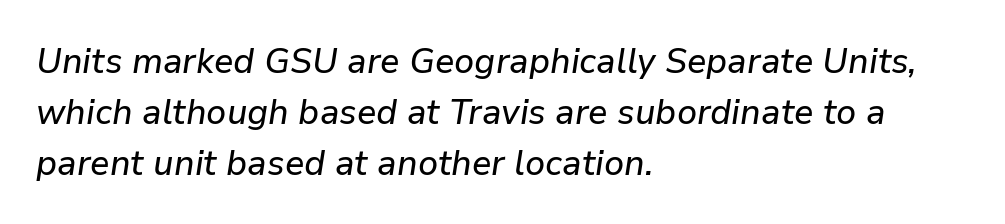
{"italic": "yes", "lean": "right", "slant_degrees": 9, "width": "normal", "stroke_contrast": "low", "x_height": "medium", "monospaced": "no", "underline": "no", "align": "left", "line_spacing": "normal", "line_spacing_ratio": 1.41, "letter_spacing": "normal", "letter_spacing_em": 0.0, "glyph_px": 36}
